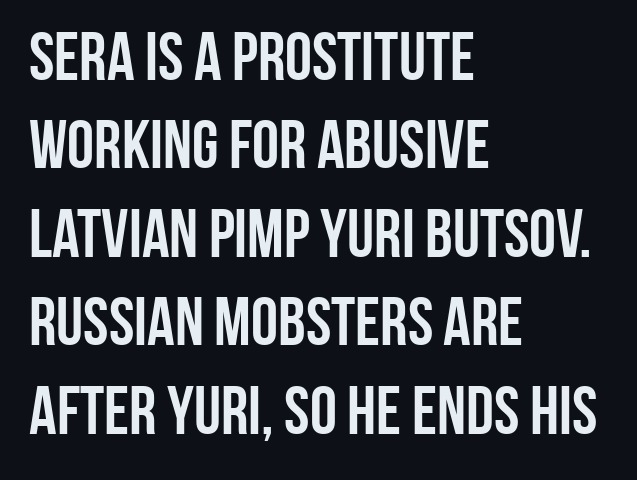
The image shows 68 px semibold, condensed sans-serif type, upright; set left-aligned, normal line spacing (1.3x), normal letter spacing, not underlined; low stroke contrast and a large x-height.
